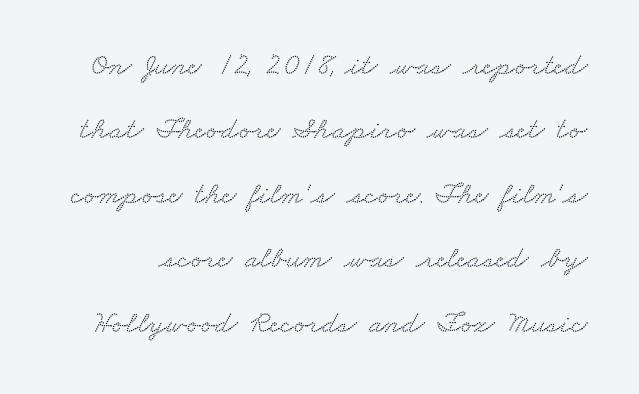
Q: Is the text underlined? A: No.
Q: Is the spacing between letters normal or unusually wide? A: Normal.
Q: Is the spacing between lines tight, normal or loose? A: Loose.
Q: Width (condensed, normal, or wide)? A: Wide.
Q: Stroke contrast? A: Low.
Q: x-height? A: Small.
Q: Monospaced? A: No.
